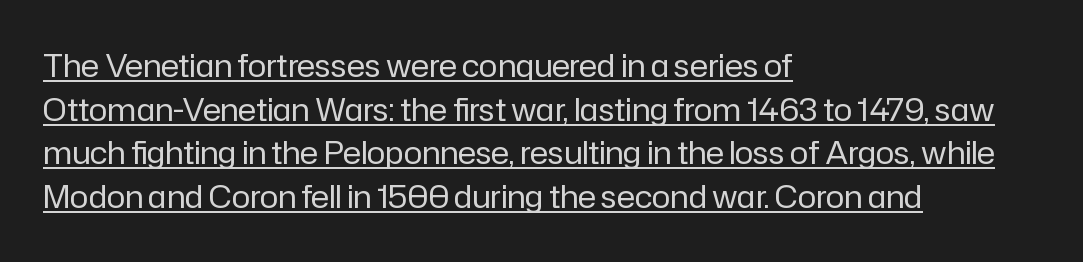
The image shows 31 px regular-weight sans-serif type, upright; set left-aligned, normal line spacing (1.41x), normal letter spacing, underlined; low stroke contrast and a medium x-height.
